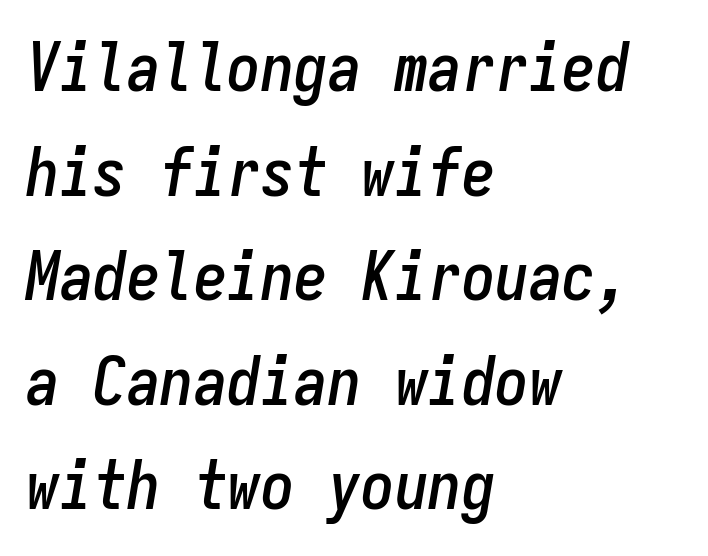
Spacing verdict: monospaced, one width for all characters. Has an underline been added? It has not. The space between consecutive lines is moderate. Would a proofreader flag this as italicized? Yes.
